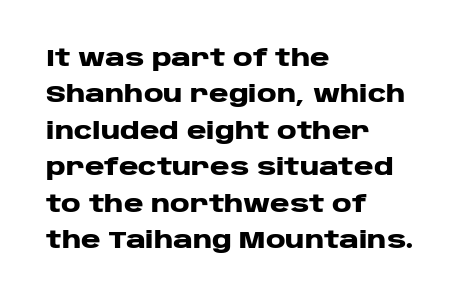
{"italic": "no", "bold": "yes", "underline": "no", "align": "left", "line_spacing": "normal", "line_spacing_ratio": 1.52, "letter_spacing": "normal", "letter_spacing_em": 0.0, "glyph_px": 24}
